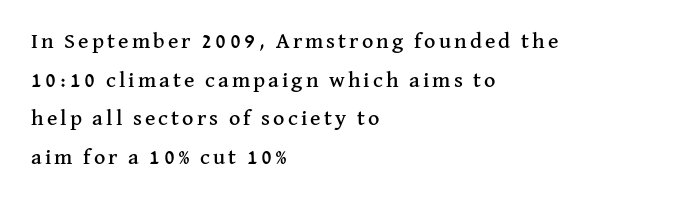
{"italic": "no", "underline": "no", "align": "left", "line_spacing_ratio": 1.76, "glyph_px": 22}
